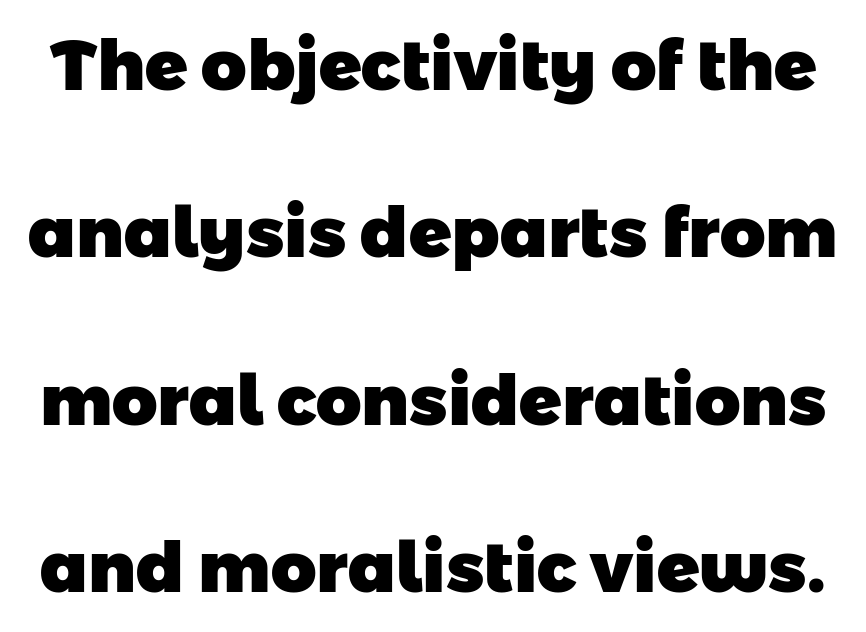
This is heavy type, rendered in bold. This sample has the flowing, uneven cadence of proportional lettering. The letters carry no serifs — their stems end cleanly without finishing strokes. Widely set lines give the paragraph a tall, airy silhouette.
